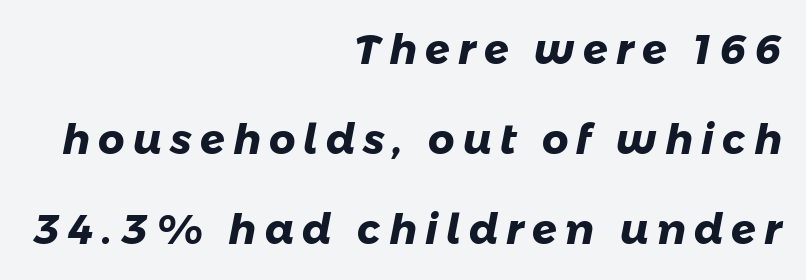
The image shows 41 px heavy sans-serif type; set right-aligned, loose line spacing (2.2x), unusually wide letter spacing (+0.2 em), not underlined; low stroke contrast and a medium x-height.
